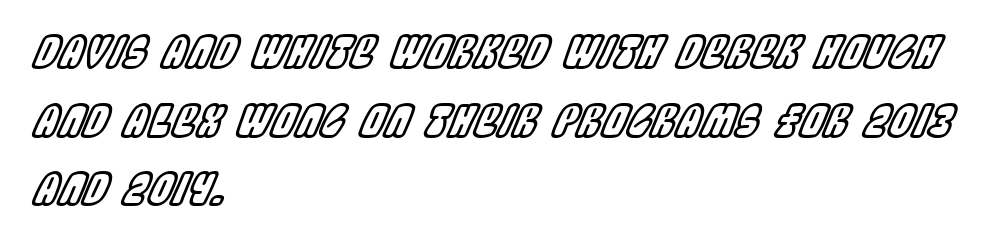
{"italic": "yes", "lean": "right", "slant_degrees": 22, "width": "condensed", "x_height": "large", "monospaced": "no", "underline": "no", "align": "left", "line_spacing": "normal", "line_spacing_ratio": 1.56, "letter_spacing": "normal", "letter_spacing_em": 0.0, "glyph_px": 44}
